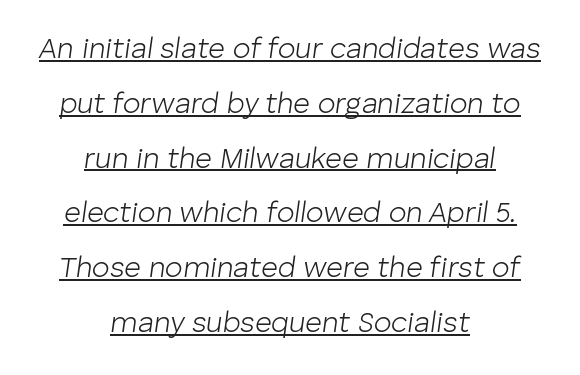
Style check: oblique. The weight would be labelled regular, book, light, or lighter still. Spacing verdict: proportional, widths tailored to each character. Each line of the rendering has a horizontal stroke beneath the glyphs. Both edges are ragged and mirror each other, which tells us the setting is centered.
